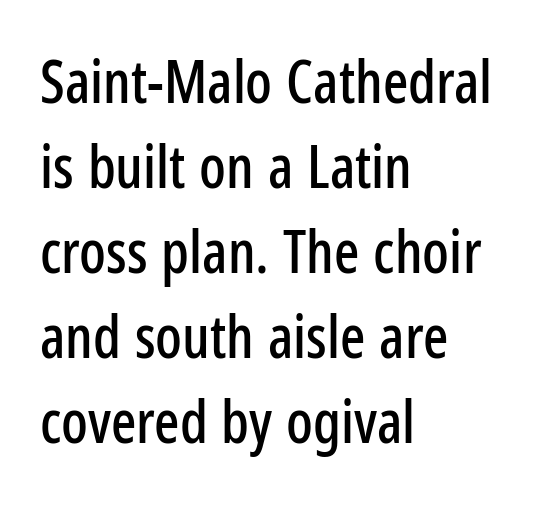
Q: Is the text italic (slanted)? A: No, it is upright.
Q: Is the typeface a serif or a sans-serif typeface? A: Sans-serif.
Q: Is the text underlined? A: No.
Q: How is the paragraph aligned? A: Left-aligned.
Q: Is the spacing between letters normal or unusually wide? A: Normal.
Q: Is the spacing between lines tight, normal or loose? A: Normal.
Q: Width (condensed, normal, or wide)? A: Condensed.
Q: Stroke contrast? A: Low.
Q: x-height? A: Medium.
Q: Monospaced? A: No.
